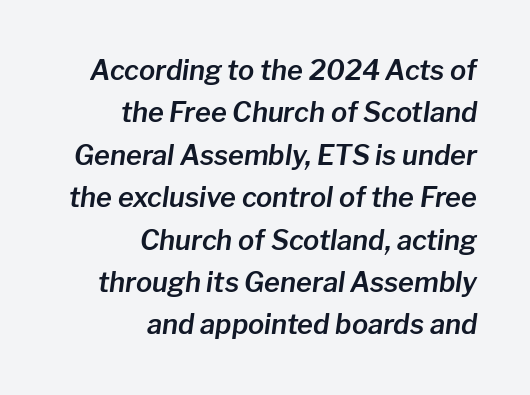
Q: Is the text italic (slanted)? A: Yes, it leans right by about 8 degrees.
Q: Is the text underlined? A: No.
Q: How is the paragraph aligned? A: Right-aligned.
Q: Is the spacing between letters normal or unusually wide? A: Normal.
Q: Is the spacing between lines tight, normal or loose? A: Normal.
